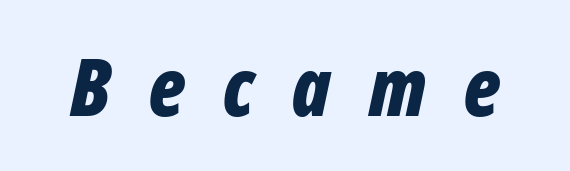
{"italic": "yes", "lean": "right", "slant_degrees": 12, "bold": "yes", "weight": "bold", "width": "condensed", "stroke_contrast": "low", "x_height": "medium", "monospaced": "no", "underline": "no", "letter_spacing": "wide", "letter_spacing_em": 0.48, "glyph_px": 79}
